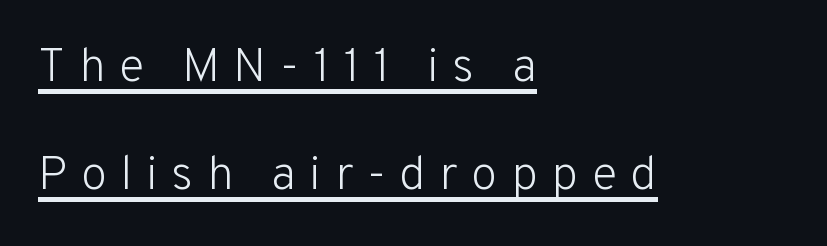
{"serif": "no", "italic": "no", "bold": "no", "weight": "light", "width": "normal", "stroke_contrast": "low", "x_height": "medium", "monospaced": "no", "underline": "yes", "align": "left", "line_spacing": "loose", "line_spacing_ratio": 2.25, "letter_spacing": "wide", "letter_spacing_em": 0.28, "glyph_px": 48}
